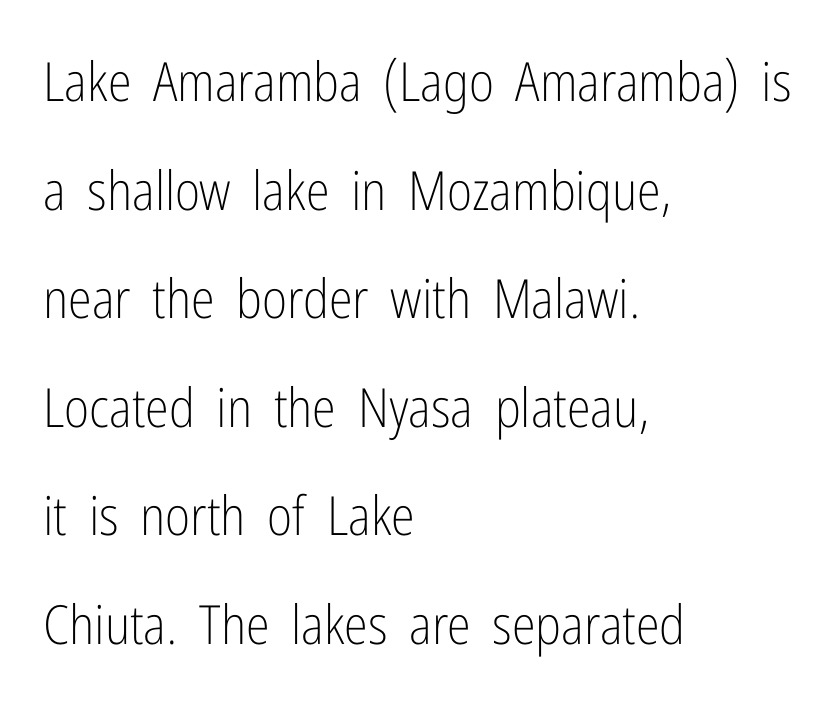
Q: Is the text bold? A: No.
Q: Is the text italic (slanted)? A: No, it is upright.
Q: Is the typeface a serif or a sans-serif typeface? A: Sans-serif.
Q: Is the text underlined? A: No.
Q: How is the paragraph aligned? A: Left-aligned.
Q: Is the spacing between letters normal or unusually wide? A: Normal.
Q: Is the spacing between lines tight, normal or loose? A: Loose.
Q: Width (condensed, normal, or wide)? A: Condensed.
Q: Stroke contrast? A: Low.
Q: x-height? A: Medium.
Q: Monospaced? A: No.
